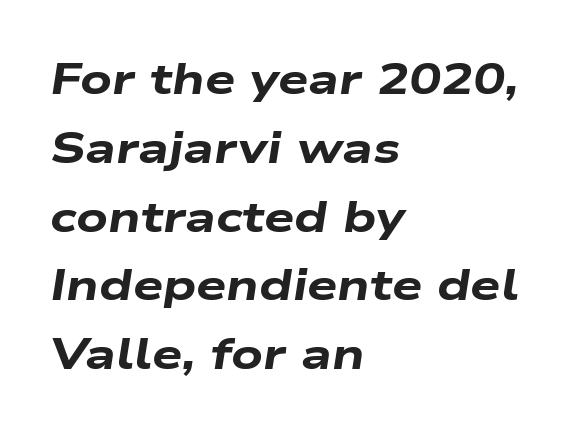
{"italic": "yes", "lean": "right", "slant_degrees": 9, "bold": "yes", "weight": "heavy", "width": "wide", "stroke_contrast": "low", "x_height": "medium", "monospaced": "no", "underline": "no", "align": "left", "line_spacing": "normal", "line_spacing_ratio": 1.6, "letter_spacing": "normal", "letter_spacing_em": 0.0, "glyph_px": 43}
